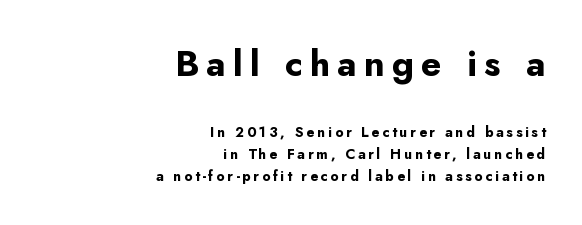
A bare baseline throughout the passage. Leftover space on each line is placed entirely before the opening word. Letter spacing: wide. Each letter's strokes conclude bluntly, with no projecting serifs. You could not count columns in this text — the font is proportionally spaced.
